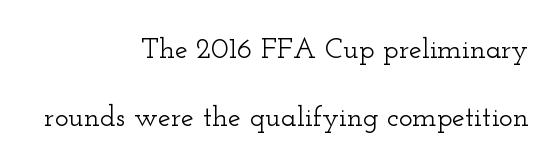
The image shows 29 px wide serif type, upright; set right-aligned, loose line spacing (2.34x), normal letter spacing, not underlined; low stroke contrast and a small x-height.
